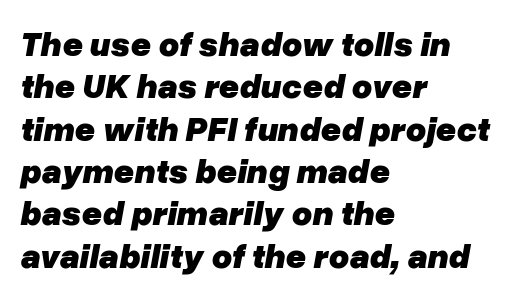
The image shows 35 px heavy type, italic (leaning right); set left-aligned, line spacing 1.21x, normal letter spacing, not underlined; low stroke contrast and a medium x-height.
